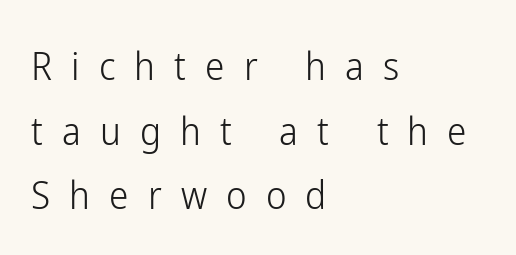
One glance says typical: line gaps are just what's usual. Each line starts at the same left margin while the right side varies. Tracking value appears strongly positive — letters spread wide. Lines of text with bare space underneath. These lines are rendered in a variable-pitch font.
